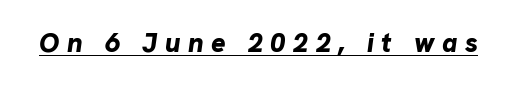
The image shows 27 px bold type, italic (leaning right); set unusually wide letter spacing (+0.28 em), underlined.
